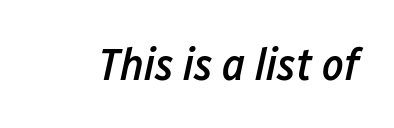
The image shows 46 px semibold, condensed type, italic (leaning right); set normal letter spacing, not underlined; low stroke contrast and a medium x-height.
